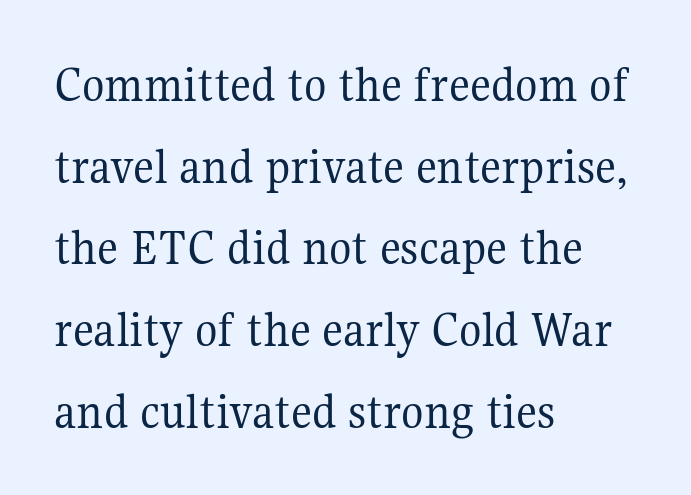
Q: Is the text bold? A: No.
Q: Is the text italic (slanted)? A: No, it is upright.
Q: Is the typeface a serif or a sans-serif typeface? A: Serif.
Q: Is the text underlined? A: No.
Q: How is the paragraph aligned? A: Left-aligned.
Q: Is the spacing between letters normal or unusually wide? A: Normal.
Q: Is the spacing between lines tight, normal or loose? A: Normal.
Q: Width (condensed, normal, or wide)? A: Normal.
Q: Stroke contrast? A: Medium.
Q: x-height? A: Medium.
Q: Monospaced? A: No.
